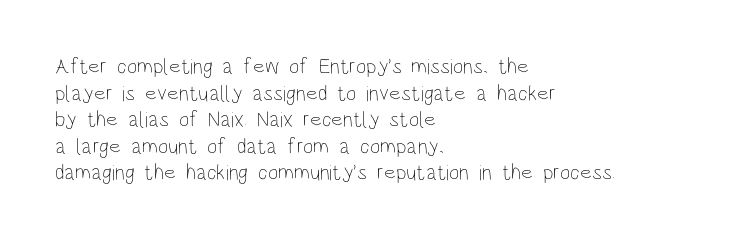
The face used here is rendered with its standard letterfit. The rag falls on the right side of this text block. The typeface has the unassuming heft of standard copy or less. Italic: no, the glyphs are upright roman.
